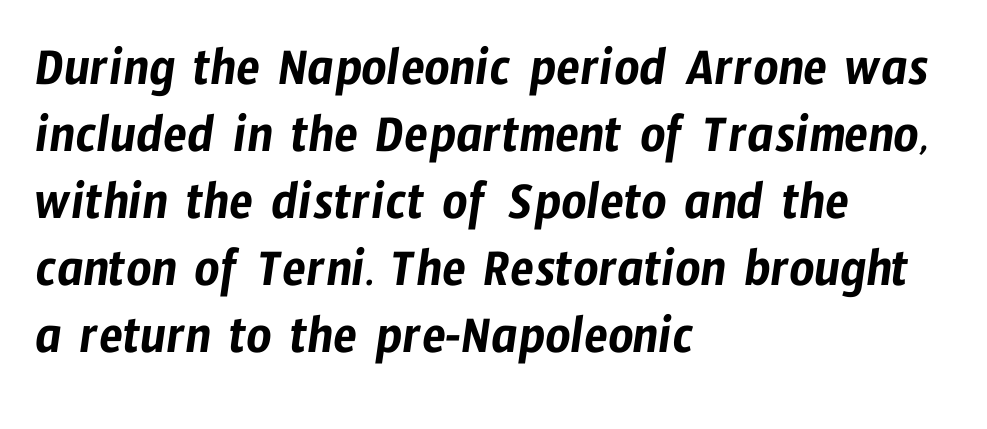
{"serif": "no", "width": "condensed", "stroke_contrast": "low", "x_height": "medium", "monospaced": "no", "underline": "no", "align": "left", "line_spacing_ratio": 1.22, "letter_spacing": "normal", "letter_spacing_em": 0.0, "glyph_px": 55}
